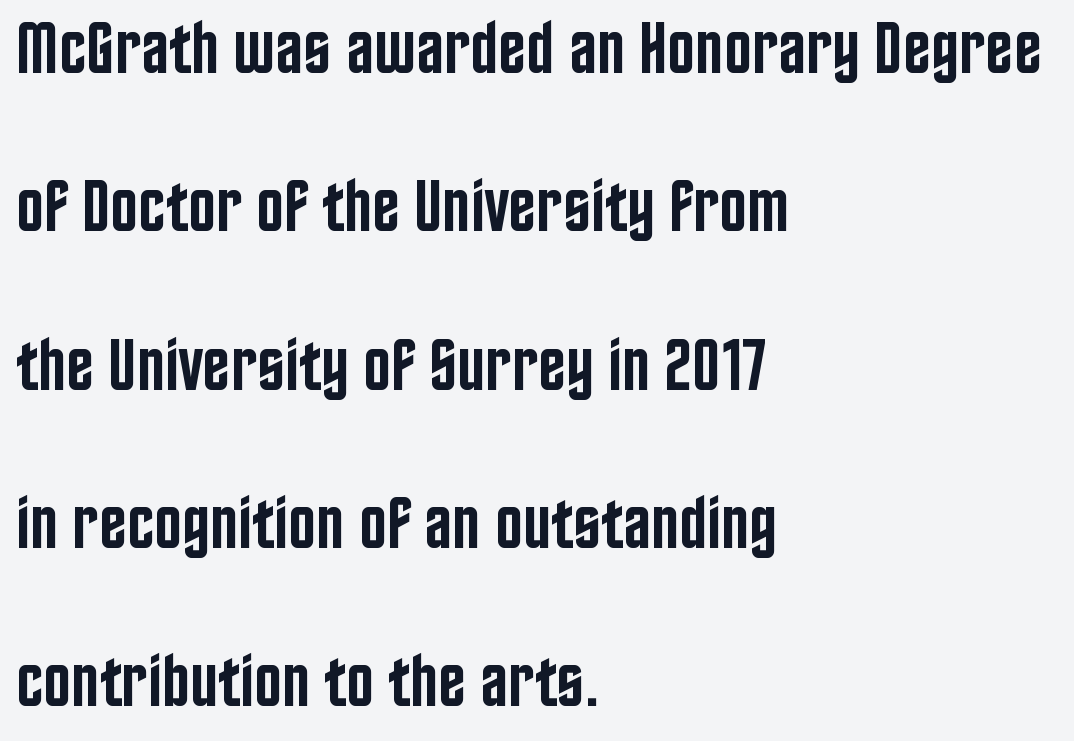
{"serif": "no", "italic": "no", "bold": "semi", "weight": "semibold", "width": "condensed", "stroke_contrast": "low", "x_height": "large", "monospaced": "no", "underline": "no", "align": "left", "line_spacing": "loose", "line_spacing_ratio": 2.14, "letter_spacing": "normal", "letter_spacing_em": 0.0, "glyph_px": 74}
